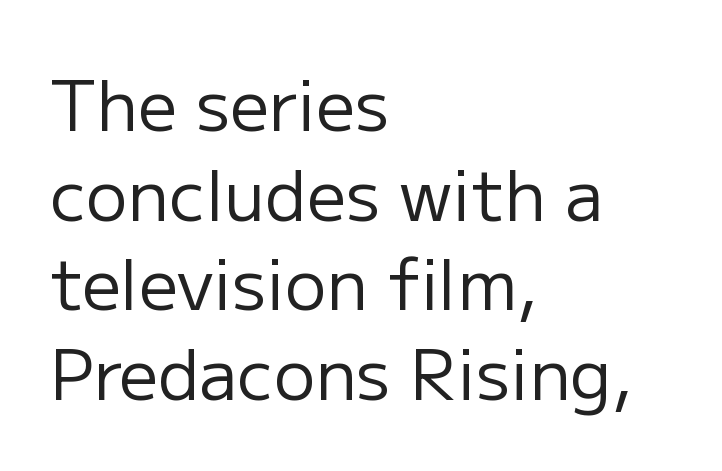
The image shows 69 px regular-weight sans-serif type, upright; set left-aligned, normal line spacing (1.3x), normal letter spacing, not underlined; low stroke contrast and a medium x-height.
